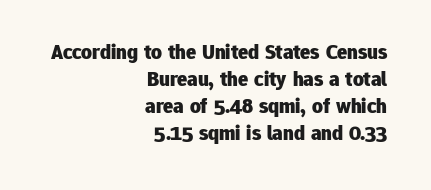
Q: Is the text bold? A: Yes.
Q: Is the text italic (slanted)? A: No, it is upright.
Q: Is the text underlined? A: No.
Q: How is the paragraph aligned? A: Right-aligned.
Q: Is the spacing between letters normal or unusually wide? A: Normal.
Q: Is the spacing between lines tight, normal or loose? A: Normal.
